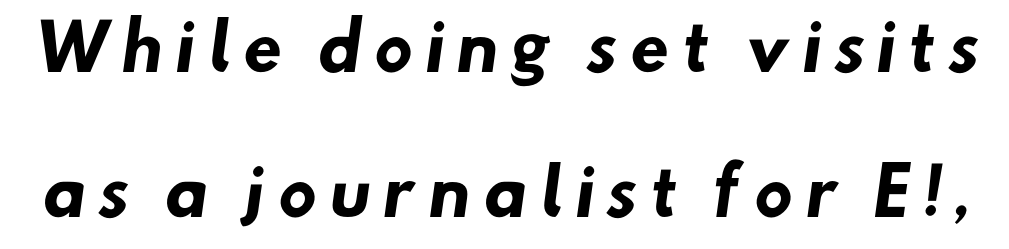
The image shows 64 px heavy sans-serif type; set loose line spacing (2.27x), not underlined; low stroke contrast and a small x-height.
